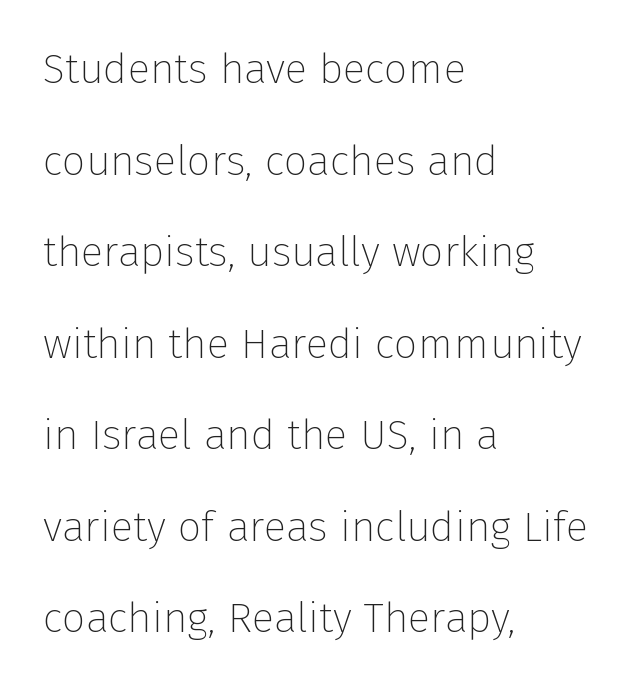
The image shows 42 px thin sans-serif type, upright; set left-aligned, loose line spacing (2.18x), normal letter spacing, not underlined; low stroke contrast and a medium x-height.
